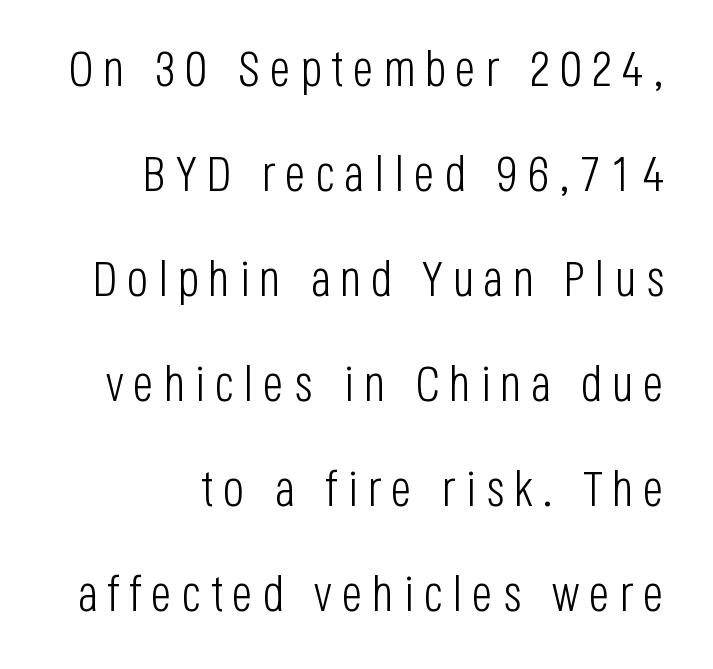
Q: Is the text bold? A: No.
Q: Is the text italic (slanted)? A: No, it is upright.
Q: Is the typeface a serif or a sans-serif typeface? A: Sans-serif.
Q: Is the text underlined? A: No.
Q: How is the paragraph aligned? A: Right-aligned.
Q: Is the spacing between lines tight, normal or loose? A: Loose.
Q: Width (condensed, normal, or wide)? A: Condensed.
Q: Stroke contrast? A: Low.
Q: x-height? A: Large.
Q: Monospaced? A: No.
